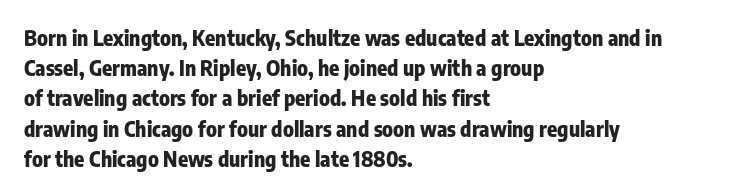
{"italic": "no", "bold": "yes", "underline": "no", "align": "left", "line_spacing": "normal", "line_spacing_ratio": 1.44, "letter_spacing": "normal", "letter_spacing_em": 0.0, "glyph_px": 21}
